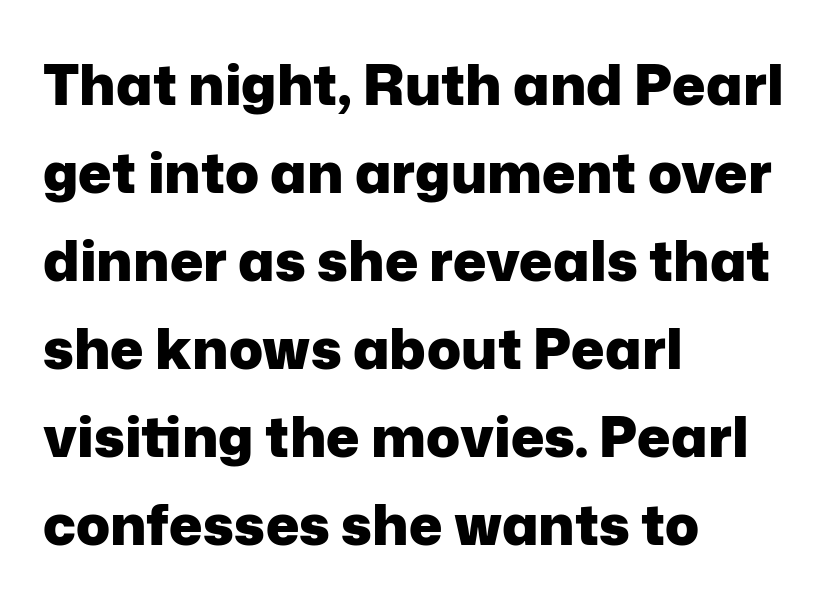
{"serif": "no", "italic": "no", "bold": "yes", "weight": "heavy", "width": "normal", "stroke_contrast": "low", "x_height": "medium", "monospaced": "no", "underline": "no", "align": "left", "line_spacing": "normal", "line_spacing_ratio": 1.57, "letter_spacing": "normal", "letter_spacing_em": 0.0, "glyph_px": 56}
